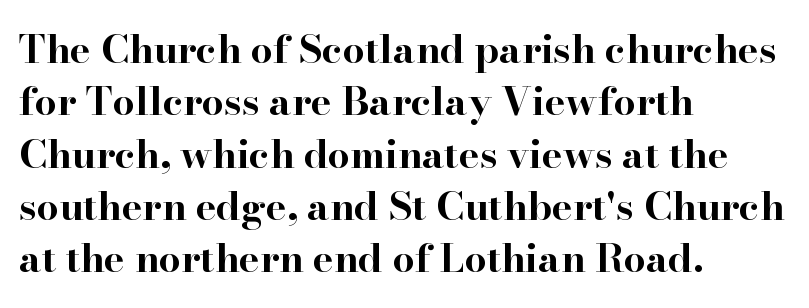
Heavy-handed strokes throughout: this text is bold. Regarding leading, the lines here are spaced in the standard way. The words here are not underlined. Looks like regular typesetting: each glyph gets only the width it needs. Between one letter and the next there's only the usual sliver of space.
